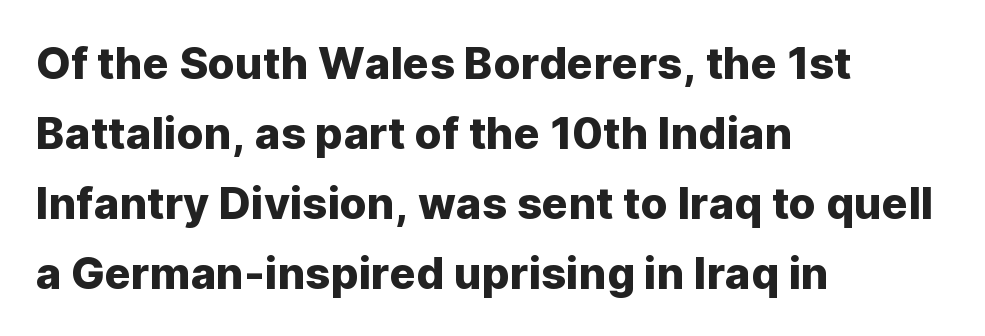
{"serif": "no", "italic": "no", "width": "normal", "stroke_contrast": "low", "x_height": "medium", "monospaced": "no", "underline": "no", "align": "left", "line_spacing": "normal", "line_spacing_ratio": 1.59, "letter_spacing": "normal", "letter_spacing_em": 0.0, "glyph_px": 44}
